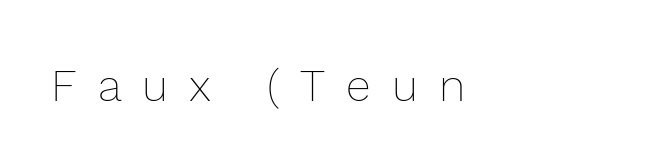
{"italic": "no", "bold": "no", "weight": "thin", "width": "normal", "x_height": "medium", "monospaced": "no", "underline": "no", "letter_spacing": "wide", "letter_spacing_em": 0.47, "glyph_px": 45}
